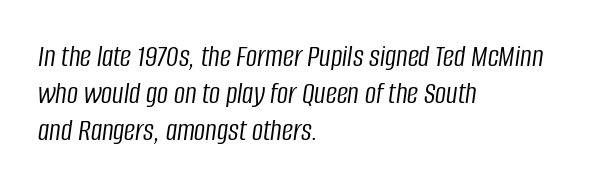
The image shows 31 px light, condensed type, italic (leaning right); set left-aligned, line spacing 1.2x, normal letter spacing, not underlined; low stroke contrast and a large x-height.
